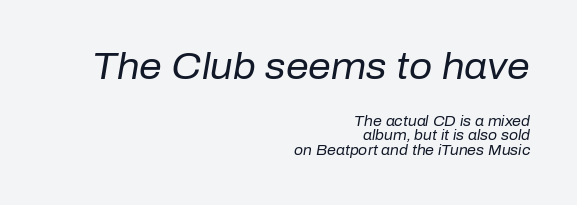
Q: Is the text bold? A: No.
Q: Is the text italic (slanted)? A: Yes, it leans right by about 10 degrees.
Q: Is the text underlined? A: No.
Q: How is the paragraph aligned? A: Right-aligned.
Q: Is the spacing between letters normal or unusually wide? A: Normal.
Q: Is the spacing between lines tight, normal or loose? A: Tight.
Q: Which block of text is set in a larger size, the first (top) or the second (bottom)? A: The first (top) one.
Q: Width (condensed, normal, or wide)? A: Normal.
Q: Stroke contrast? A: Low.
Q: x-height? A: Medium.
Q: Monospaced? A: No.
